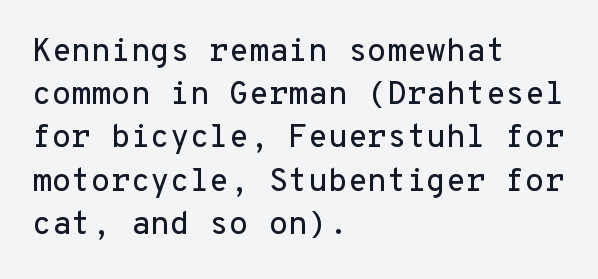
This rendering leaves character spacing at its baseline value. This sample uses a sans-serif face. Line beginnings align vertically; line endings do not. Spacing verdict: monospaced, one width for all characters. A roman cut, with each character standing at attention.
